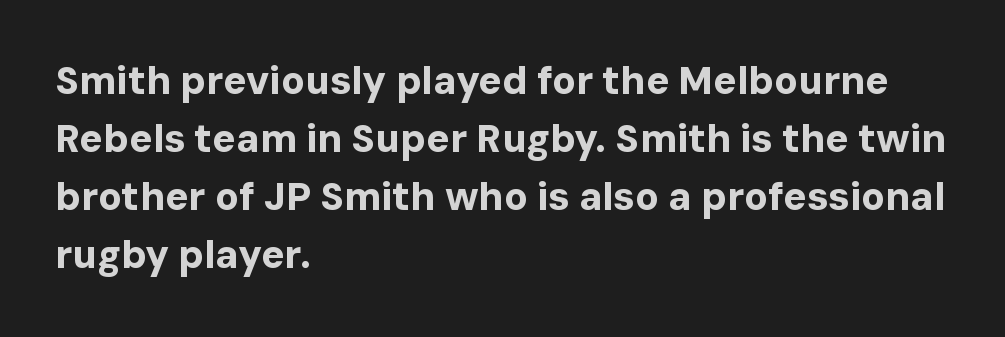
{"serif": "no", "italic": "no", "bold": "yes", "weight": "bold", "width": "normal", "stroke_contrast": "low", "x_height": "medium", "monospaced": "no", "underline": "no", "align": "left", "line_spacing": "normal", "line_spacing_ratio": 1.49, "letter_spacing": "normal", "letter_spacing_em": 0.0, "glyph_px": 39}
